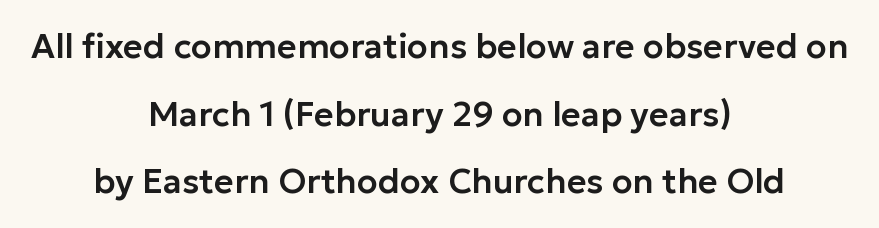
{"serif": "no", "italic": "no", "width": "normal", "stroke_contrast": "low", "x_height": "medium", "monospaced": "no", "underline": "no", "align": "center", "line_spacing": "loose", "line_spacing_ratio": 1.99, "letter_spacing": "normal", "letter_spacing_em": 0.0, "glyph_px": 34}
